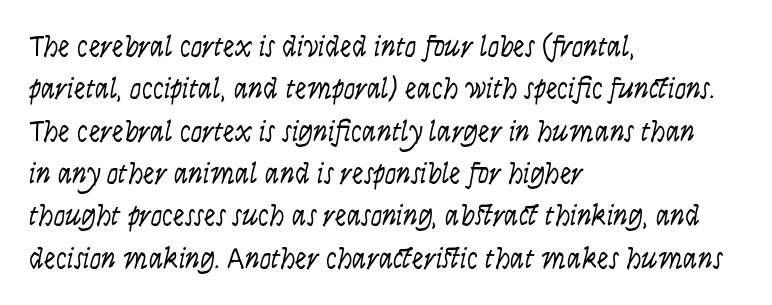
Q: Is the text bold? A: No.
Q: Is the text italic (slanted)? A: Yes.
Q: Is the typeface a serif or a sans-serif typeface? A: Sans-serif.
Q: Is the text underlined? A: No.
Q: How is the paragraph aligned? A: Left-aligned.
Q: Is the spacing between letters normal or unusually wide? A: Normal.
Q: Is the spacing between lines tight, normal or loose? A: Normal.
Q: Width (condensed, normal, or wide)? A: Condensed.
Q: Stroke contrast? A: Low.
Q: x-height? A: Large.
Q: Monospaced? A: No.
